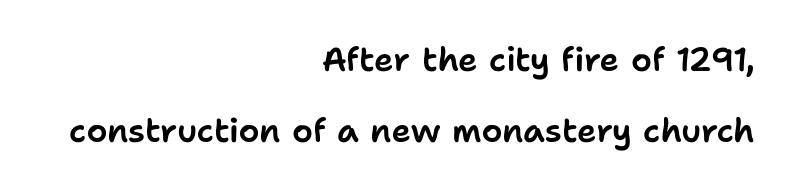
{"serif": "no", "italic": "no", "width": "normal", "stroke_contrast": "low", "x_height": "medium", "monospaced": "no", "underline": "no", "align": "right", "line_spacing": "loose", "line_spacing_ratio": 2.14, "letter_spacing": "normal", "letter_spacing_em": 0.0, "glyph_px": 33}
